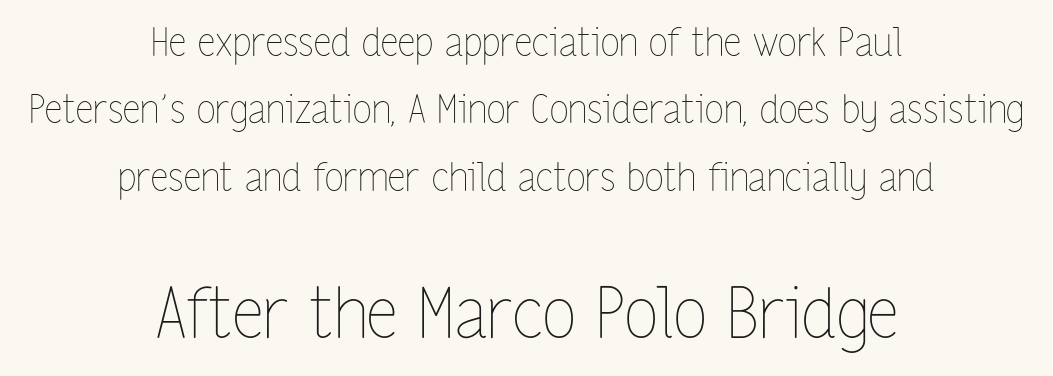
Do the characters align in a grid? No, the font is proportional. Two sizes are in play, and the larger belongs to the second block. Weight class: somewhere from thin through regular. The setting favours the middle, as headings and verse often do. No extra tracking has been applied to these lines. The gap between lines stays unmarked.
